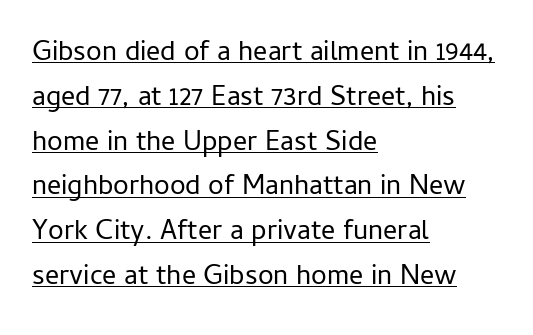
Q: Is the text bold? A: No.
Q: Is the text italic (slanted)? A: No, it is upright.
Q: Is the typeface a serif or a sans-serif typeface? A: Sans-serif.
Q: Is the text underlined? A: Yes.
Q: How is the paragraph aligned? A: Left-aligned.
Q: Is the spacing between letters normal or unusually wide? A: Normal.
Q: Is the spacing between lines tight, normal or loose? A: Normal.
Q: Width (condensed, normal, or wide)? A: Normal.
Q: Stroke contrast? A: Low.
Q: x-height? A: Medium.
Q: Monospaced? A: No.
